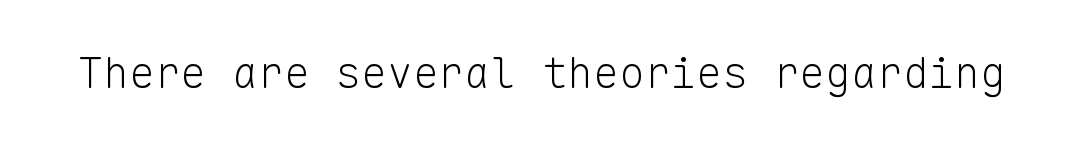
{"serif": "no", "italic": "no", "bold": "no", "weight": "light", "width": "normal", "stroke_contrast": "low", "x_height": "medium", "monospaced": "yes", "underline": "no", "letter_spacing": "normal", "letter_spacing_em": 0.0, "glyph_px": 43}
